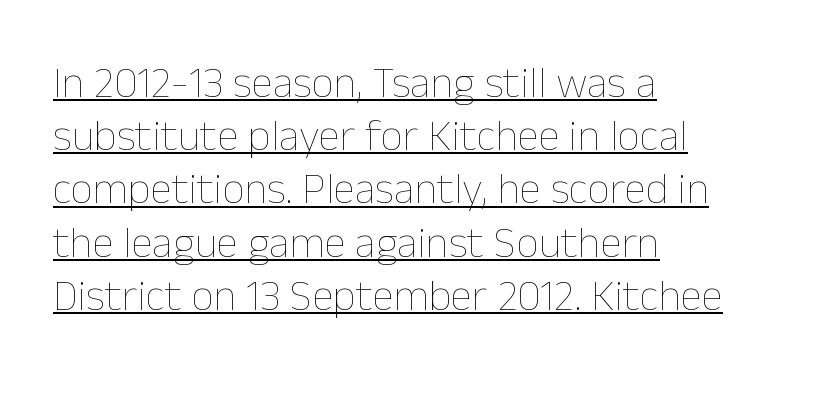
Q: Is the text bold? A: No.
Q: Is the text italic (slanted)? A: No, it is upright.
Q: Is the text underlined? A: Yes.
Q: How is the paragraph aligned? A: Left-aligned.
Q: Is the spacing between letters normal or unusually wide? A: Normal.
Q: Width (condensed, normal, or wide)? A: Normal.
Q: Stroke contrast? A: Low.
Q: x-height? A: Medium.
Q: Monospaced? A: No.
